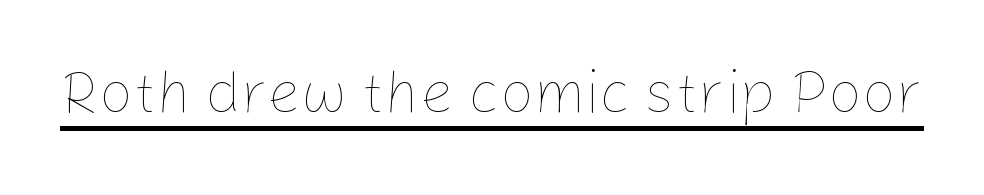
The image shows 60 px thin type, upright; set normal letter spacing, underlined; low stroke contrast and a medium x-height.
